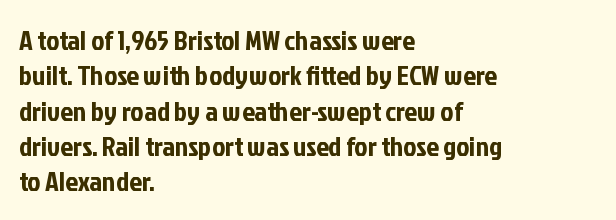
Grotesque or geometric, the face here clearly has no serifs. The specimen reads as upright at a glance. Here the glyphs are tracked normally, forming tight word shapes. Has an underline been added? It has not.
